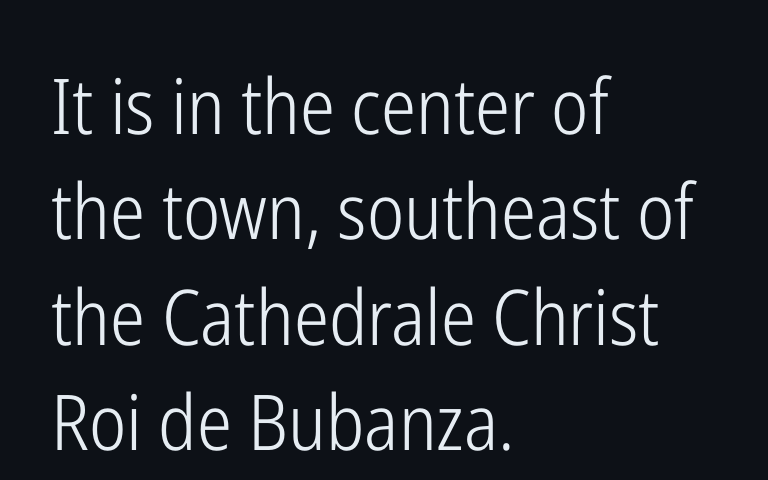
Q: Is the text bold? A: No.
Q: Is the text italic (slanted)? A: No, it is upright.
Q: Is the typeface a serif or a sans-serif typeface? A: Sans-serif.
Q: Is the text underlined? A: No.
Q: How is the paragraph aligned? A: Left-aligned.
Q: Is the spacing between letters normal or unusually wide? A: Normal.
Q: Is the spacing between lines tight, normal or loose? A: Normal.
Q: Width (condensed, normal, or wide)? A: Condensed.
Q: Stroke contrast? A: Low.
Q: x-height? A: Medium.
Q: Monospaced? A: No.
